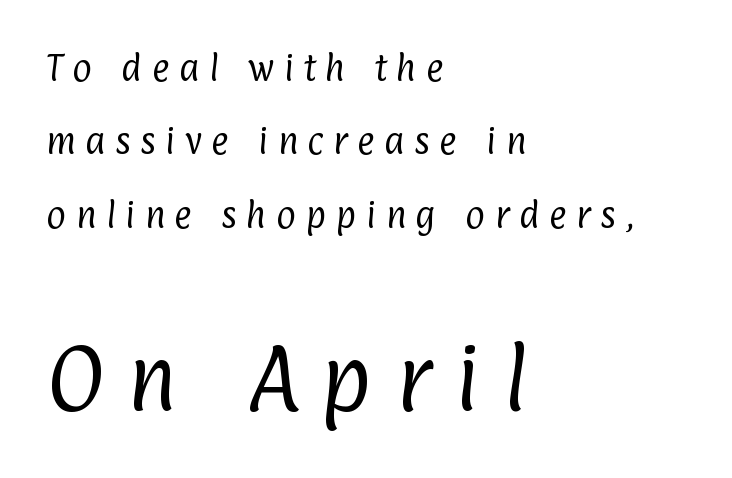
The image shows 74 px regular-weight, condensed sans-serif type; set left-aligned, loose line spacing (2.45x), unusually wide letter spacing (+0.32 em), not underlined; the second (bottom) block is 2.47x larger; low stroke contrast and a medium x-height.
